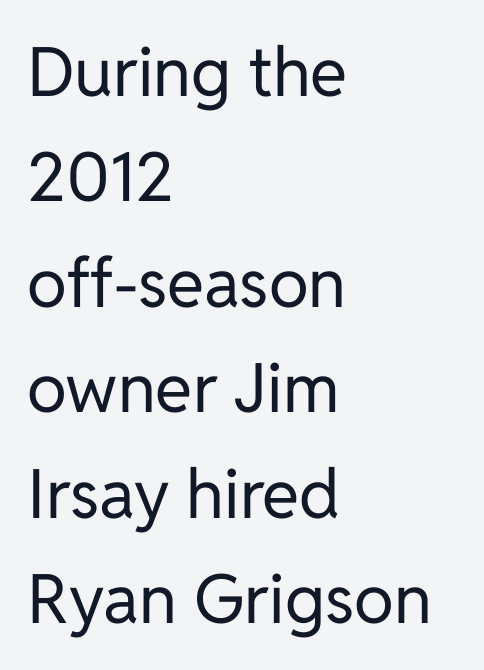
The image shows 68 px regular-weight sans-serif type, upright; set left-aligned, normal line spacing (1.55x), normal letter spacing, not underlined; low stroke contrast and a medium x-height.
